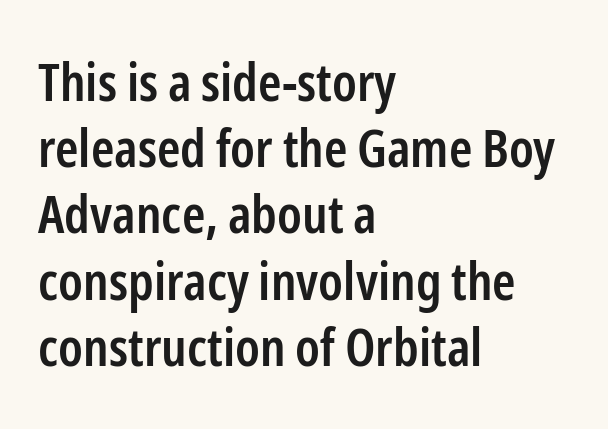
This rendering employs a face without finishing strokes, i.e., a sans-serif. Horizontal bands of white between lines are of average thickness. Compared with a centered layout, this one pins lines to the left instead. Characters follow at the spacing the type designer built in. Note the varied advance widths — an 'i' is clearly narrower than an 'm'. The foot of each line stays bare and open.
